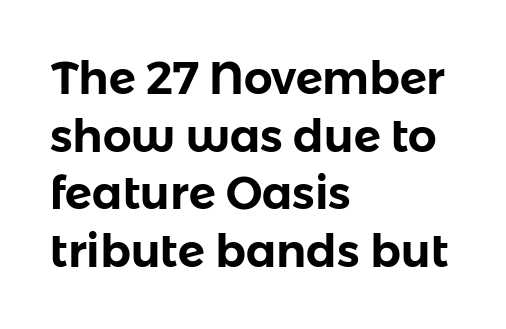
Q: Is the text italic (slanted)? A: No, it is upright.
Q: Is the typeface a serif or a sans-serif typeface? A: Sans-serif.
Q: Is the text underlined? A: No.
Q: How is the paragraph aligned? A: Left-aligned.
Q: Is the spacing between letters normal or unusually wide? A: Normal.
Q: Is the spacing between lines tight, normal or loose? A: Normal.
Q: Width (condensed, normal, or wide)? A: Normal.
Q: Stroke contrast? A: Low.
Q: x-height? A: Medium.
Q: Monospaced? A: No.
